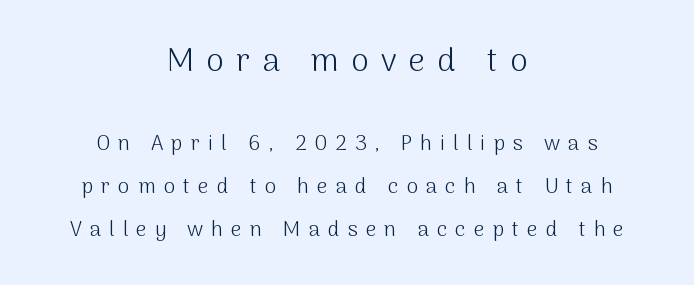
Q: Is the text bold? A: No.
Q: Is the text italic (slanted)? A: No, it is upright.
Q: Is the typeface a serif or a sans-serif typeface? A: Sans-serif.
Q: Is the text underlined? A: No.
Q: How is the paragraph aligned? A: Centered.
Q: Is the spacing between letters normal or unusually wide? A: Unusually wide.
Q: Is the spacing between lines tight, normal or loose? A: Loose.
Q: Which block of text is set in a larger size, the first (top) or the second (bottom)? A: The first (top) one.
Q: Width (condensed, normal, or wide)? A: Normal.
Q: Stroke contrast? A: Medium.
Q: x-height? A: Medium.
Q: Monospaced? A: No.
